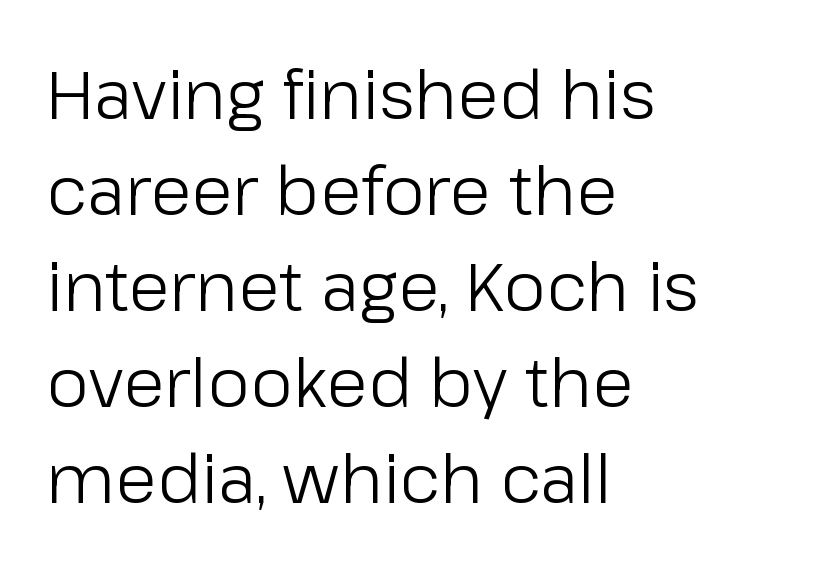
Q: Is the text bold? A: No.
Q: Is the text italic (slanted)? A: No, it is upright.
Q: Is the typeface a serif or a sans-serif typeface? A: Sans-serif.
Q: Is the text underlined? A: No.
Q: How is the paragraph aligned? A: Left-aligned.
Q: Is the spacing between letters normal or unusually wide? A: Normal.
Q: Is the spacing between lines tight, normal or loose? A: Normal.
Q: Width (condensed, normal, or wide)? A: Normal.
Q: Stroke contrast? A: Low.
Q: x-height? A: Medium.
Q: Monospaced? A: No.
